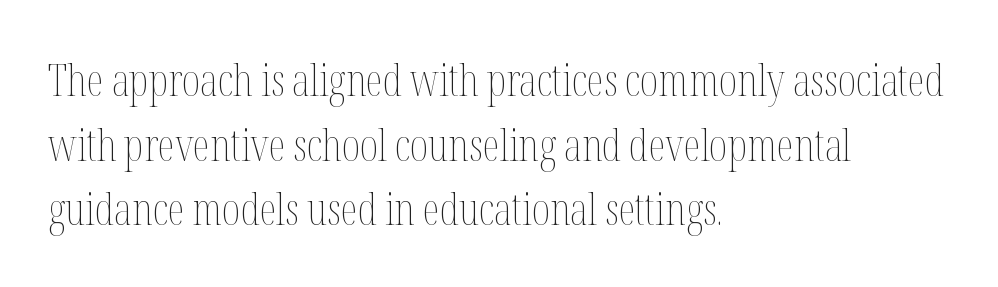
Q: Is the text bold? A: No.
Q: Is the text italic (slanted)? A: No, it is upright.
Q: Is the text underlined? A: No.
Q: How is the paragraph aligned? A: Left-aligned.
Q: Is the spacing between letters normal or unusually wide? A: Normal.
Q: Is the spacing between lines tight, normal or loose? A: Normal.
Q: Width (condensed, normal, or wide)? A: Condensed.
Q: Stroke contrast? A: Medium.
Q: x-height? A: Medium.
Q: Monospaced? A: No.
